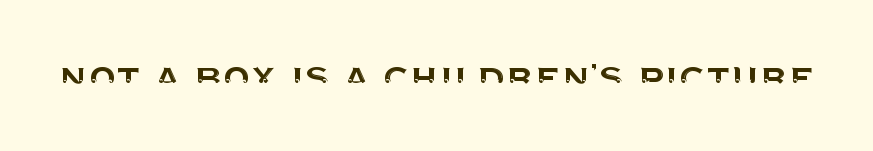
{"serif": "no", "italic": "no", "width": "normal", "stroke_contrast": "medium", "x_height": "large", "monospaced": "no", "underline": "no", "letter_spacing": "normal", "letter_spacing_em": 0.0, "glyph_px": 45}
